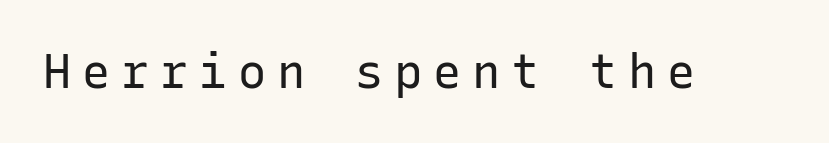
Italic: no, the glyphs are upright roman. Here the glyphs are tracked loosely, breaking word shapes into spaced letters. The letters carry no serifs — their stems end cleanly without finishing strokes. You could count columns in this text — the font is strictly monospaced. The gap between lines stays unmarked. The face looks like a standard text weight, possibly lighter.
